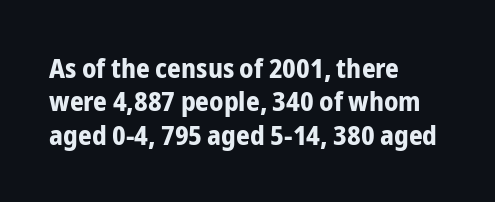
Q: Is the text bold? A: Yes.
Q: Is the text italic (slanted)? A: No, it is upright.
Q: Is the text underlined? A: No.
Q: How is the paragraph aligned? A: Left-aligned.
Q: Is the spacing between letters normal or unusually wide? A: Normal.
